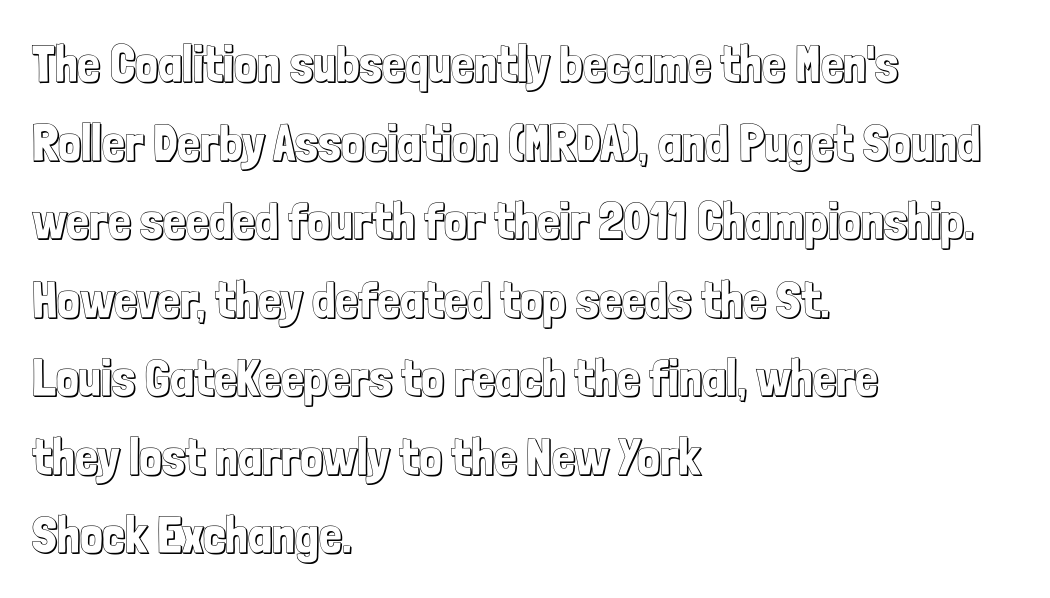
The ragged edge is on the right, which tells us the setting is flush left. Anything drawn beneath the words? Only blank space. Is this a fixed-width face? No — the glyphs have proportional, varying widths. Students, note that the glyphs here touch the page at normal intervals.
